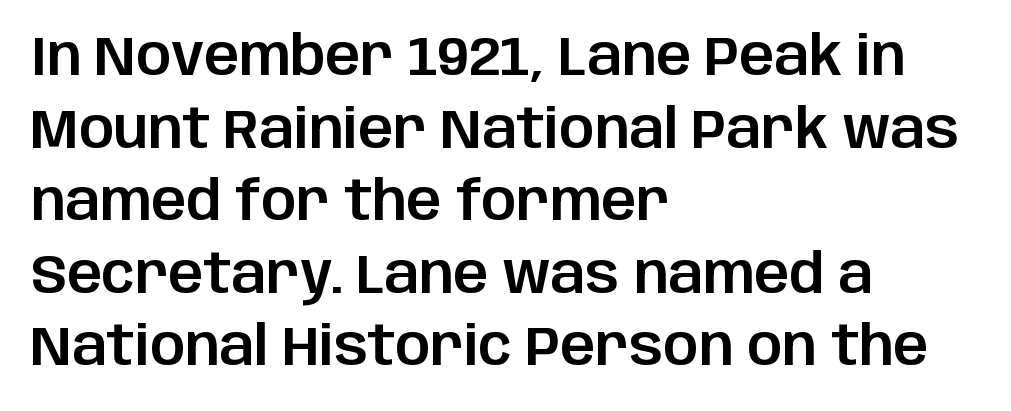
The image shows 55 px sans-serif type, upright; set left-aligned, normal line spacing (1.32x), normal letter spacing, not underlined; low stroke contrast and a large x-height.
